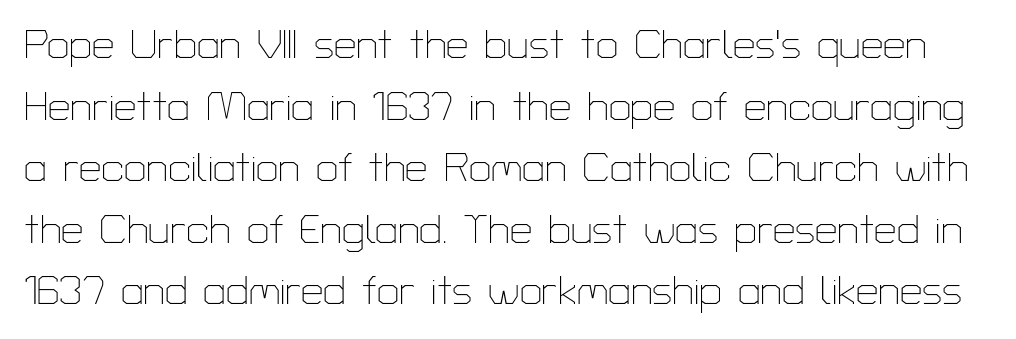
{"serif": "no", "italic": "no", "bold": "no", "weight": "thin", "width": "normal", "stroke_contrast": "low", "x_height": "medium", "monospaced": "no", "underline": "no", "line_spacing": "normal", "line_spacing_ratio": 1.54, "letter_spacing": "normal", "letter_spacing_em": 0.0, "glyph_px": 40}
